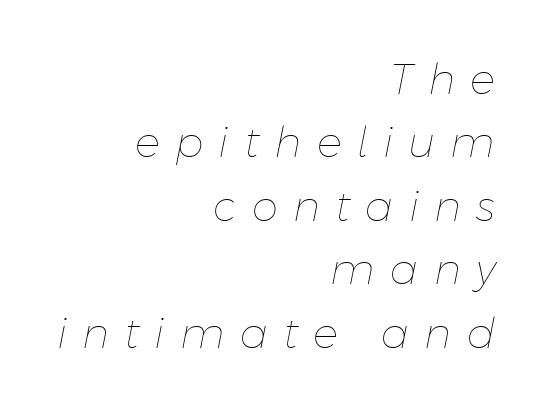
{"italic": "yes", "lean": "right", "slant_degrees": 11, "bold": "no", "weight": "thin", "width": "normal", "stroke_contrast": "low", "x_height": "medium", "monospaced": "no", "underline": "no", "align": "right", "line_spacing": "normal", "line_spacing_ratio": 1.51, "letter_spacing": "wide", "letter_spacing_em": 0.36, "glyph_px": 42}
